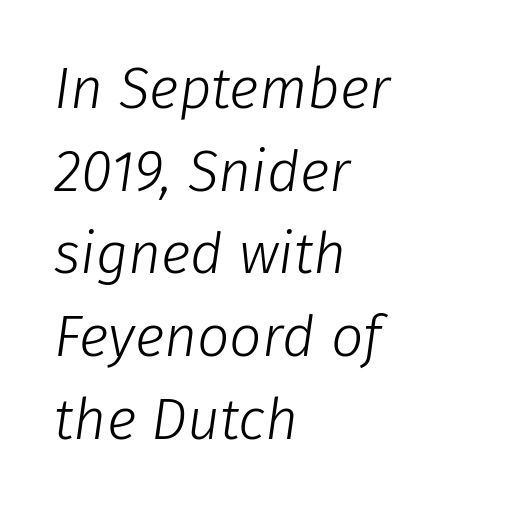
Is there much room between lines? A standard amount, neither cramped nor airy. The tracking reads as untouched default to a designer's eye. These lines are rendered in a variable-pitch font. Where is the straight margin? On the left. Is the type heavy? It reads as light-to-regular instead.
